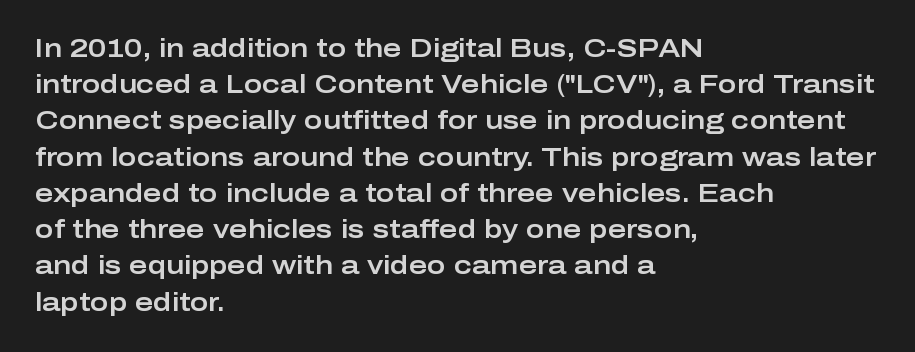
{"italic": "no", "underline": "no", "align": "left", "line_spacing": "normal", "line_spacing_ratio": 1.45, "letter_spacing": "normal", "letter_spacing_em": 0.0, "glyph_px": 25}
